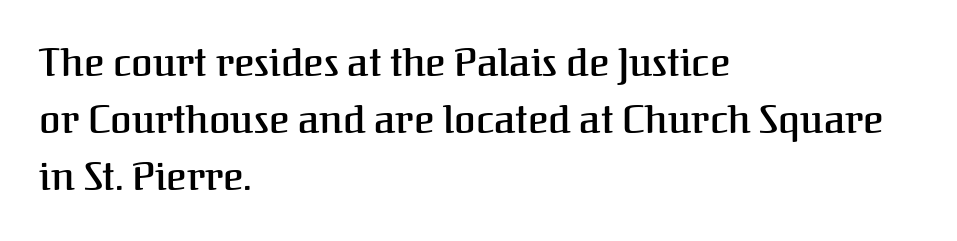
The image shows 39 px semibold serif type, upright; set left-aligned, normal line spacing (1.46x), normal letter spacing, not underlined; medium stroke contrast and a medium x-height.
